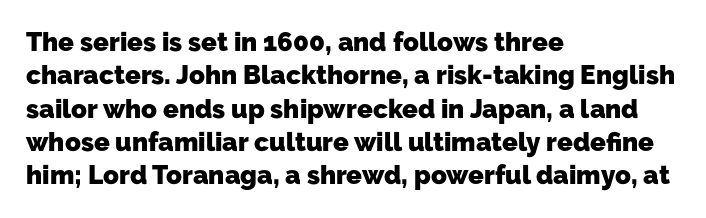
Q: Is the text bold? A: Yes.
Q: Is the text underlined? A: No.
Q: How is the paragraph aligned? A: Left-aligned.
Q: Is the spacing between letters normal or unusually wide? A: Normal.
Q: Is the spacing between lines tight, normal or loose? A: Normal.
